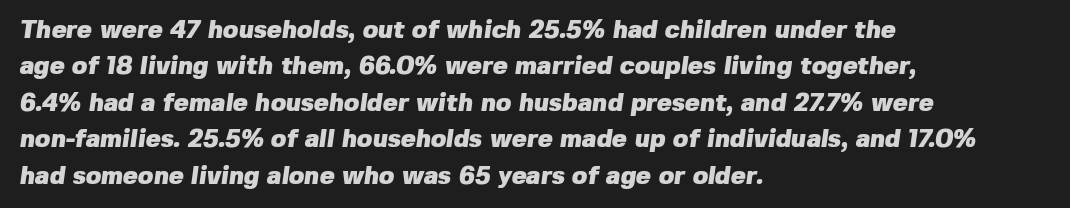
The image shows 25 px bold type; set left-aligned, normal line spacing (1.46x), normal letter spacing, not underlined.
